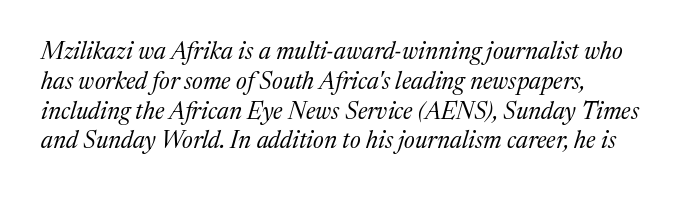
{"italic": "yes", "lean": "right", "slant_degrees": 17, "bold": "no", "underline": "no", "line_spacing_ratio": 1.24, "letter_spacing": "normal", "letter_spacing_em": 0.0, "glyph_px": 24}
